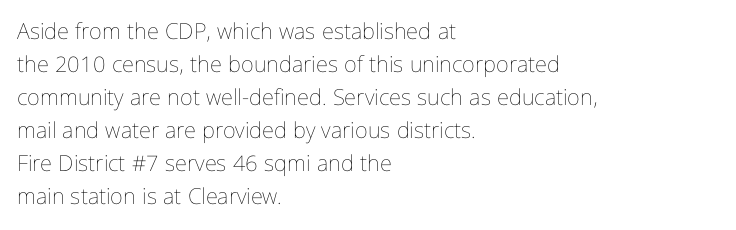
Q: Is the text bold? A: No.
Q: Is the text italic (slanted)? A: No, it is upright.
Q: Is the text underlined? A: No.
Q: How is the paragraph aligned? A: Left-aligned.
Q: Is the spacing between letters normal or unusually wide? A: Normal.
Q: Is the spacing between lines tight, normal or loose? A: Normal.
